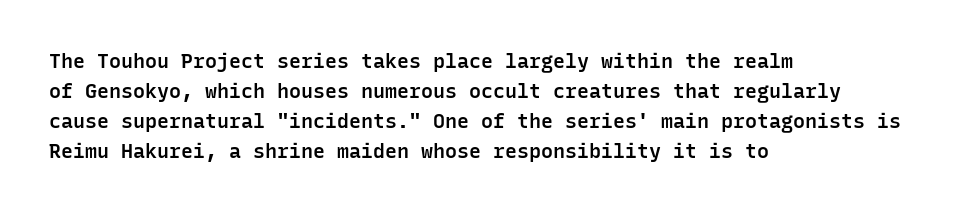
Q: Is the text bold? A: Semi-bold.
Q: Is the text italic (slanted)? A: No, it is upright.
Q: Is the text underlined? A: No.
Q: How is the paragraph aligned? A: Left-aligned.
Q: Is the spacing between letters normal or unusually wide? A: Normal.
Q: Is the spacing between lines tight, normal or loose? A: Normal.
